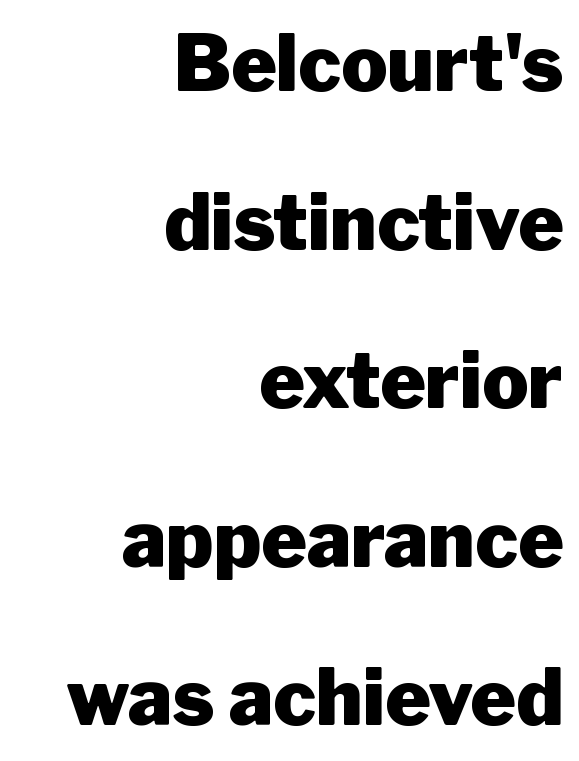
The image shows 77 px heavy sans-serif type, upright; set right-aligned, loose line spacing (2.06x), normal letter spacing, not underlined; low stroke contrast and a medium x-height.
